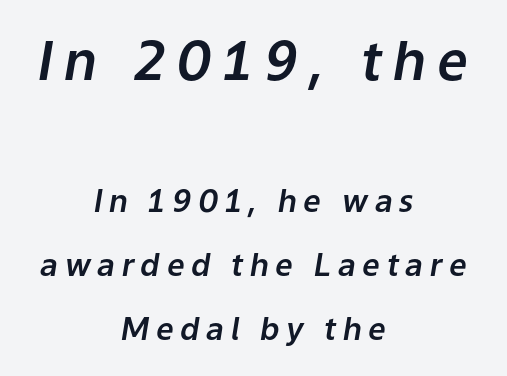
It's the slanting kind of type. Type without underlining. Think of a printed novel: that variable character pitch is what you see here. Top chunk: large. Bottom chunk: small.
